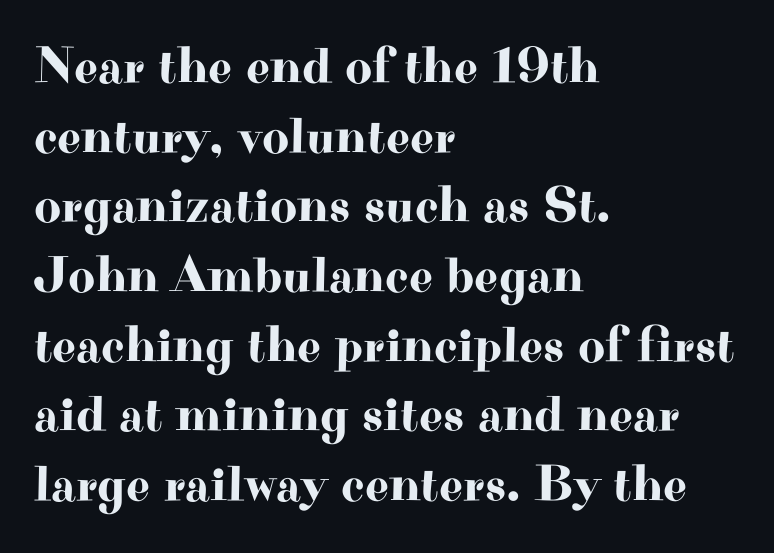
The image shows 52 px wide serif type, upright; set left-aligned, normal line spacing (1.34x), normal letter spacing, not underlined; high stroke contrast and a small x-height.
